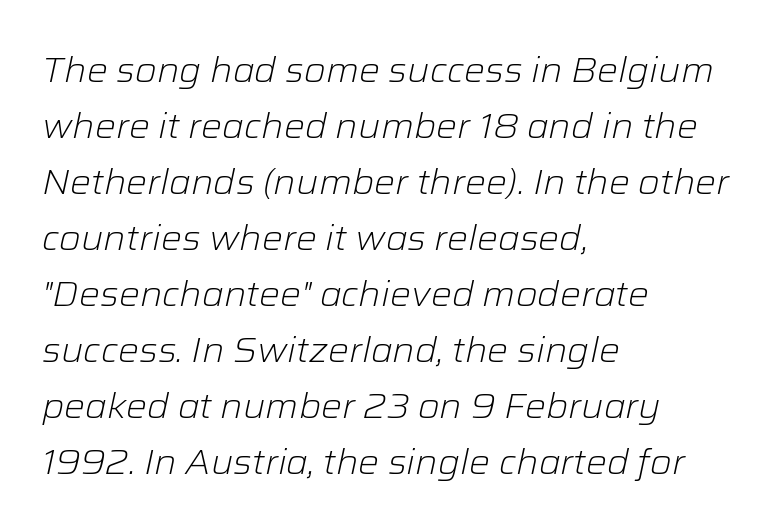
The image shows 35 px light type, italic (leaning right); set left-aligned, normal line spacing (1.6x), normal letter spacing, not underlined; low stroke contrast and a medium x-height.
